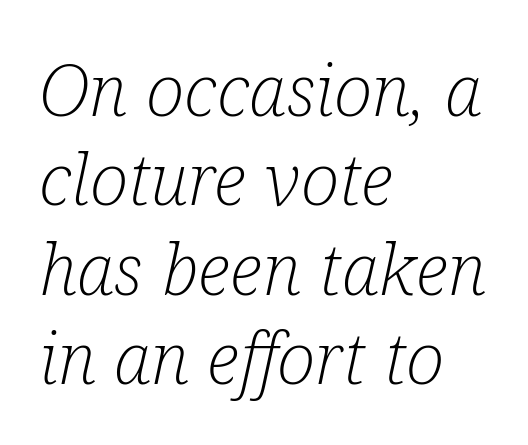
A typesetter would call this zero additional tracking. The ragged edge is on the right, which tells us the setting is flush left. Nobody drew a line under any word here. Little horizontal feet cap the strokes, marking this as serif type.
